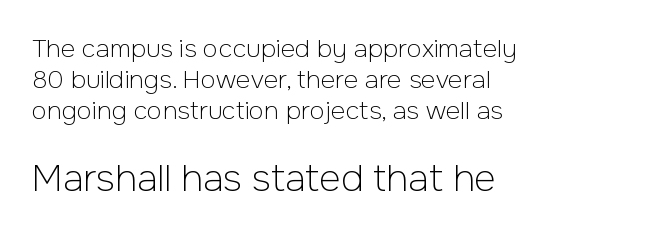
To sum up the face: it is a sans, with no serifs. The compositor pushed each line to the left boundary. Nobody drew a line under any word here. Letter spacing: default.
